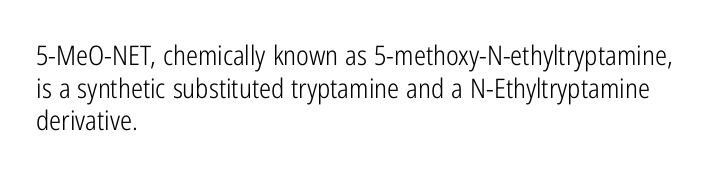
What stands out about the letter spacing? Nothing — it is the standard amount. This is not heavy type; no bold has been used. Just letters on the line, the space beneath them empty. Notice how the stems are strictly vertical — no italics here. This rendering uses left alignment, leaving the right contour irregular.
